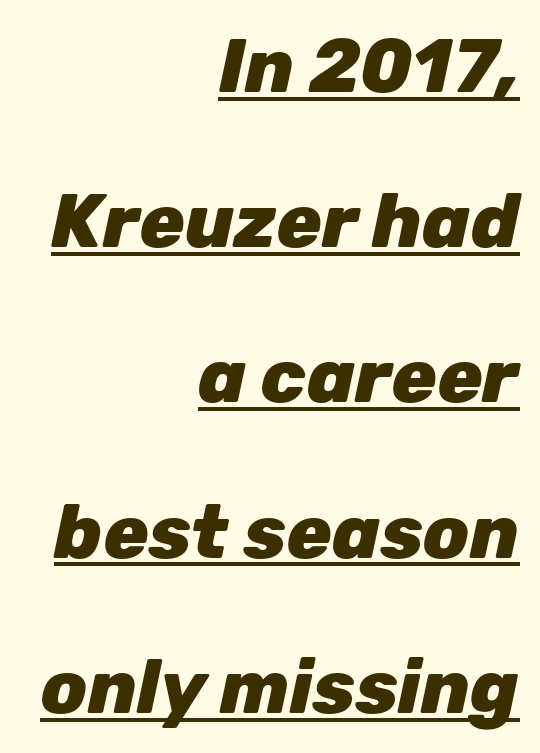
{"italic": "yes", "lean": "right", "slant_degrees": 12, "bold": "yes", "weight": "heavy", "width": "normal", "stroke_contrast": "low", "x_height": "medium", "monospaced": "no", "underline": "yes", "align": "right", "line_spacing": "loose", "line_spacing_ratio": 2.07, "letter_spacing": "normal", "letter_spacing_em": 0.0, "glyph_px": 75}
